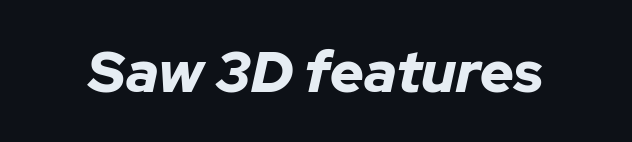
Q: Is the text bold? A: Yes.
Q: Is the text italic (slanted)? A: Yes, it leans right by about 12 degrees.
Q: Is the text underlined? A: No.
Q: Is the spacing between letters normal or unusually wide? A: Normal.
Q: Width (condensed, normal, or wide)? A: Normal.
Q: Stroke contrast? A: Low.
Q: x-height? A: Medium.
Q: Monospaced? A: No.
